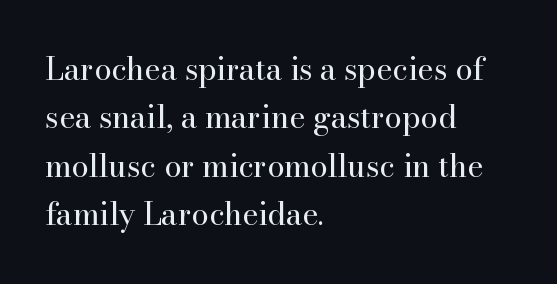
Q: Is the text bold? A: No.
Q: Is the text italic (slanted)? A: No, it is upright.
Q: Is the typeface a serif or a sans-serif typeface? A: Serif.
Q: Is the text underlined? A: No.
Q: How is the paragraph aligned? A: Left-aligned.
Q: Is the spacing between letters normal or unusually wide? A: Normal.
Q: Is the spacing between lines tight, normal or loose? A: Normal.
Q: Width (condensed, normal, or wide)? A: Normal.
Q: Stroke contrast? A: High.
Q: x-height? A: Small.
Q: Monospaced? A: No.
